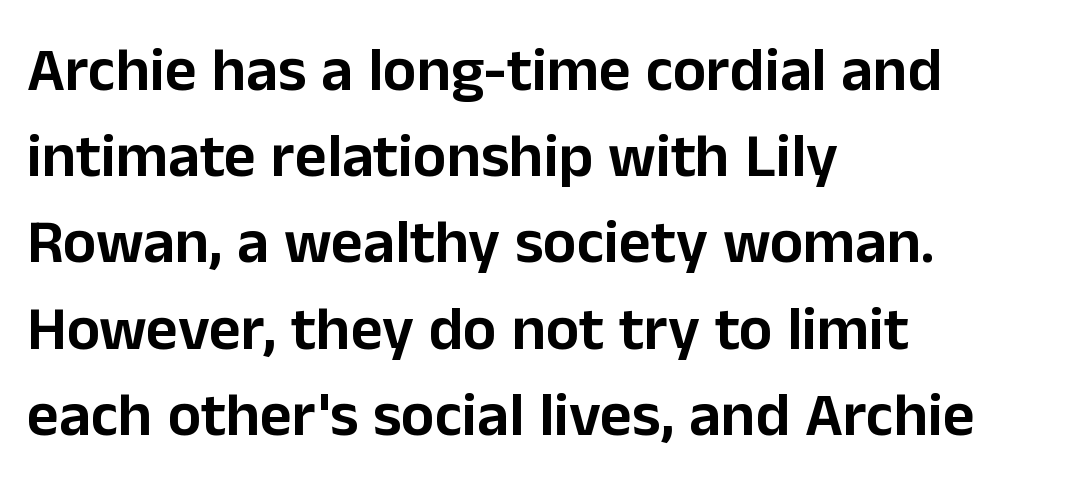
The passage is arranged the way most books set body copy — flush left. Unmarked baselines from the first word to the last. Nobody touched the tracking dial on this one. Vertical spacing — default. You could not count columns in this text — the font is proportionally spaced. Does the lettering tilt? It doesn't — this is upright.
